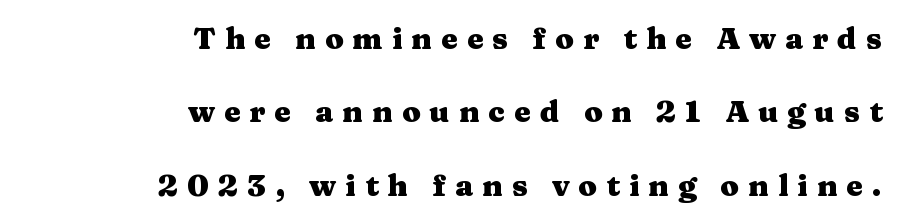
The image shows 30 px heavy, wide serif type, upright; set right-aligned, loose line spacing (2.45x), unusually wide letter spacing (+0.3 em), not underlined; medium stroke contrast and a medium x-height.
